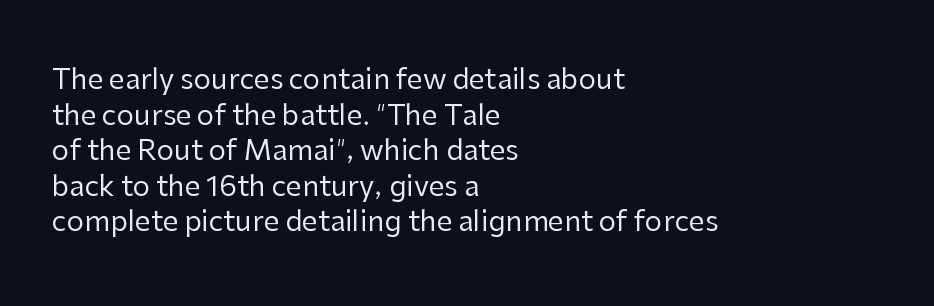
Q: Is the text bold? A: No.
Q: Is the text italic (slanted)? A: No, it is upright.
Q: Is the typeface a serif or a sans-serif typeface? A: Sans-serif.
Q: Is the text underlined? A: No.
Q: How is the paragraph aligned? A: Left-aligned.
Q: Is the spacing between letters normal or unusually wide? A: Normal.
Q: Is the spacing between lines tight, normal or loose? A: Normal.
Q: Width (condensed, normal, or wide)? A: Normal.
Q: Stroke contrast? A: Low.
Q: x-height? A: Medium.
Q: Monospaced? A: No.
